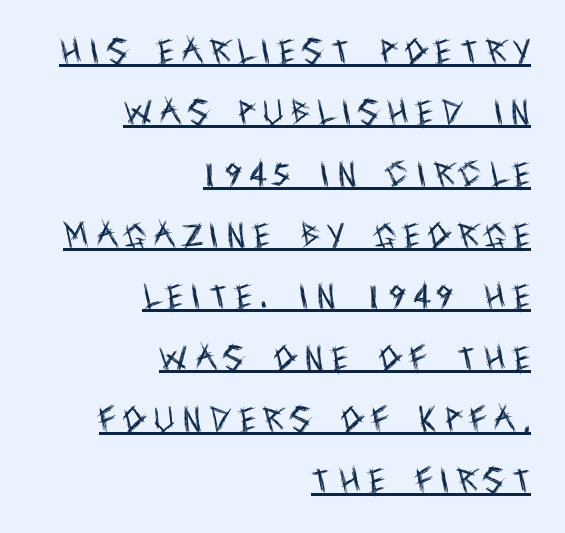
The image shows 28 px regular-weight, condensed sans-serif type, upright; set right-aligned, loose line spacing (2.19x), unusually wide letter spacing (+0.31 em), underlined; a large x-height.
